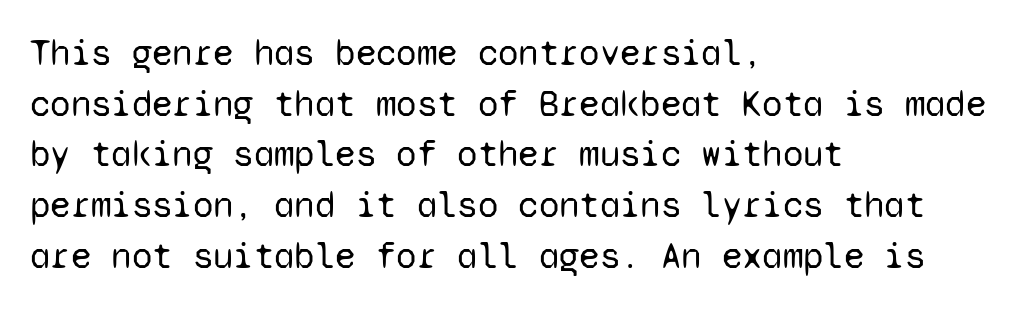
{"serif": "no", "italic": "no", "bold": "no", "weight": "regular", "width": "normal", "stroke_contrast": "low", "x_height": "medium", "monospaced": "yes", "underline": "no", "align": "left", "line_spacing": "normal", "line_spacing_ratio": 1.37, "letter_spacing": "normal", "letter_spacing_em": 0.0, "glyph_px": 37}
